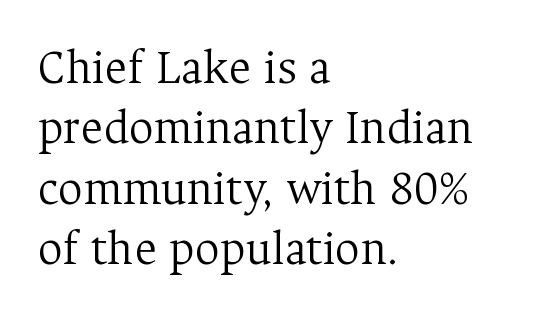
Q: Is the text bold? A: No.
Q: Is the text italic (slanted)? A: No, it is upright.
Q: Is the typeface a serif or a sans-serif typeface? A: Serif.
Q: Is the text underlined? A: No.
Q: How is the paragraph aligned? A: Left-aligned.
Q: Is the spacing between letters normal or unusually wide? A: Normal.
Q: Width (condensed, normal, or wide)? A: Normal.
Q: Stroke contrast? A: Medium.
Q: x-height? A: Medium.
Q: Monospaced? A: No.
